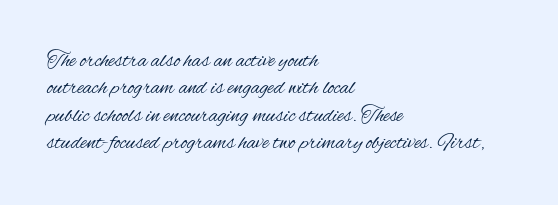
Q: Is the text bold? A: No.
Q: Is the text italic (slanted)? A: Yes.
Q: Is the text underlined? A: No.
Q: How is the paragraph aligned? A: Left-aligned.
Q: Is the spacing between letters normal or unusually wide? A: Normal.
